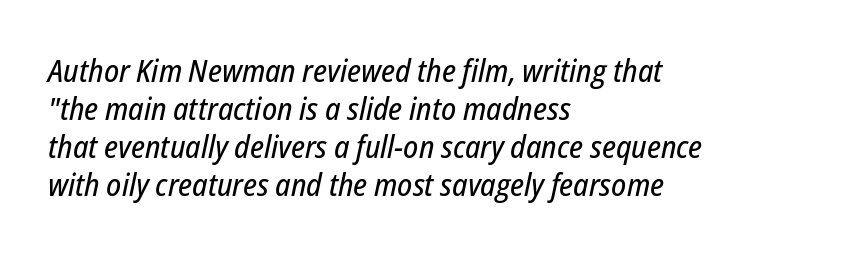
Q: Is the text italic (slanted)? A: Yes, it leans right by about 12 degrees.
Q: Is the text underlined? A: No.
Q: How is the paragraph aligned? A: Left-aligned.
Q: Is the spacing between letters normal or unusually wide? A: Normal.
Q: Width (condensed, normal, or wide)? A: Condensed.
Q: Stroke contrast? A: Low.
Q: x-height? A: Medium.
Q: Monospaced? A: No.
